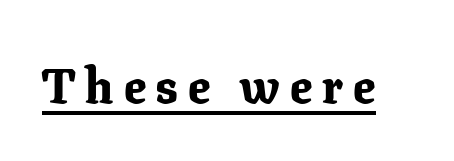
The image shows 49 px bold serif type, upright; set unusually wide letter spacing (+0.21 em), underlined; low stroke contrast and a medium x-height.
